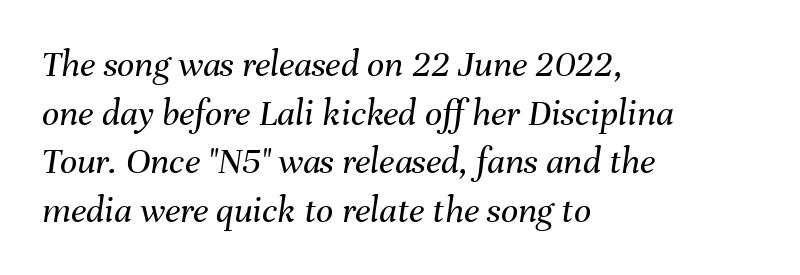
Q: Is the text bold? A: No.
Q: Is the text italic (slanted)? A: Yes, it leans right by about 8 degrees.
Q: Is the text underlined? A: No.
Q: How is the paragraph aligned? A: Left-aligned.
Q: Is the spacing between letters normal or unusually wide? A: Normal.
Q: Is the spacing between lines tight, normal or loose? A: Normal.
Q: Width (condensed, normal, or wide)? A: Normal.
Q: Stroke contrast? A: Medium.
Q: x-height? A: Medium.
Q: Monospaced? A: No.
